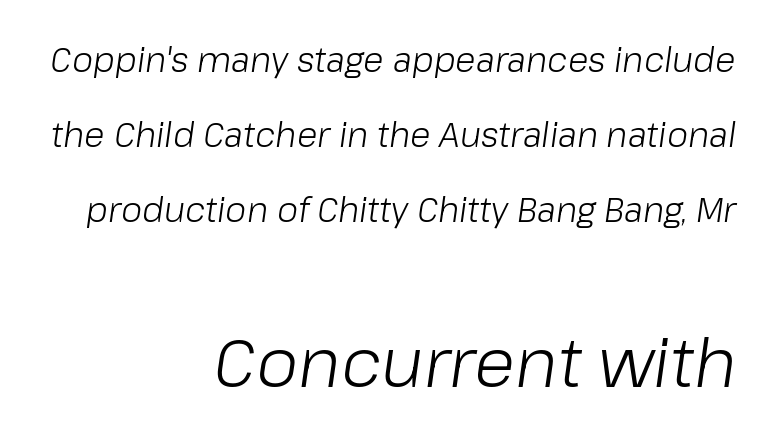
{"italic": "yes", "lean": "right", "slant_degrees": 8, "bold": "no", "weight": "light", "width": "normal", "stroke_contrast": "low", "x_height": "medium", "monospaced": "no", "underline": "no", "align": "right", "line_spacing": "loose", "line_spacing_ratio": 2.2, "letter_spacing": "normal", "letter_spacing_em": 0.0, "larger_block": "second", "size_ratio": 2.0, "glyph_px": 68}
